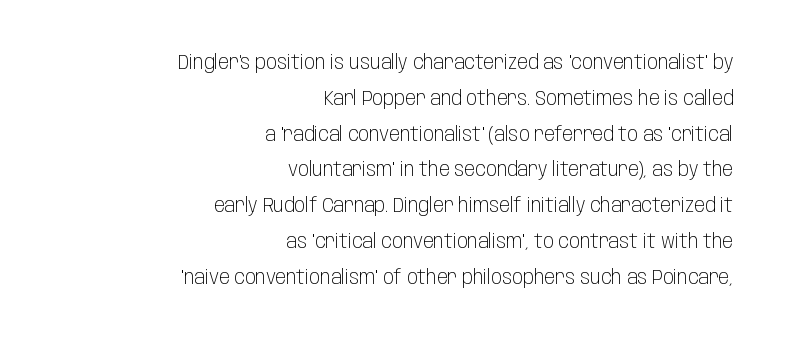
Q: Is the text bold? A: No.
Q: Is the text italic (slanted)? A: No, it is upright.
Q: Is the text underlined? A: No.
Q: How is the paragraph aligned? A: Right-aligned.
Q: Is the spacing between letters normal or unusually wide? A: Normal.
